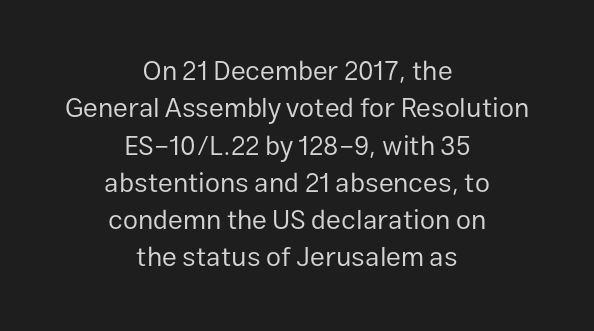
The image shows 27 px text type, upright; set centered, normal line spacing (1.38x), normal letter spacing, not underlined.
